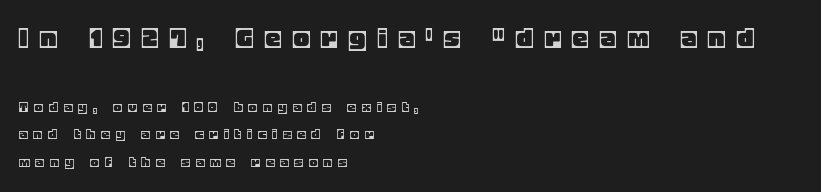
The image shows 31 px text type, upright; set left-aligned, line spacing 1.71x, unusually wide letter spacing (+0.4 em), not underlined; the first (top) block is 1.94x larger; a large x-height.
